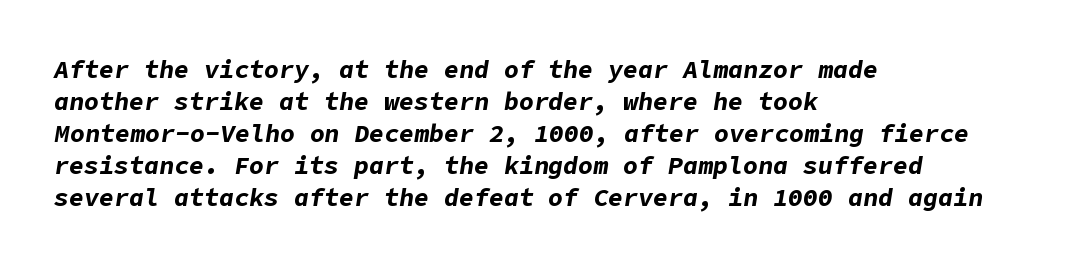
{"italic": "yes", "lean": "right", "slant_degrees": 9, "bold": "yes", "underline": "no", "align": "left", "line_spacing": "normal", "line_spacing_ratio": 1.28, "letter_spacing": "normal", "letter_spacing_em": 0.0, "glyph_px": 25}
